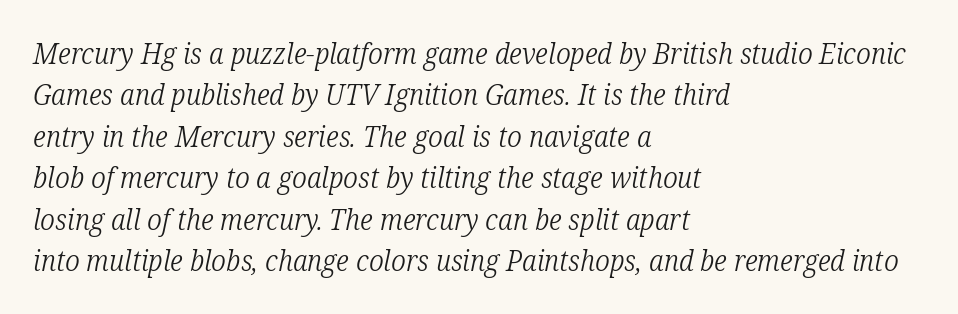
Q: Is the text bold? A: No.
Q: Is the text italic (slanted)? A: Yes, it leans right by about 12 degrees.
Q: Is the typeface a serif or a sans-serif typeface? A: Serif.
Q: Is the text underlined? A: No.
Q: How is the paragraph aligned? A: Left-aligned.
Q: Is the spacing between letters normal or unusually wide? A: Normal.
Q: Is the spacing between lines tight, normal or loose? A: Normal.
Q: Width (condensed, normal, or wide)? A: Condensed.
Q: Stroke contrast? A: Low.
Q: x-height? A: Medium.
Q: Monospaced? A: No.
